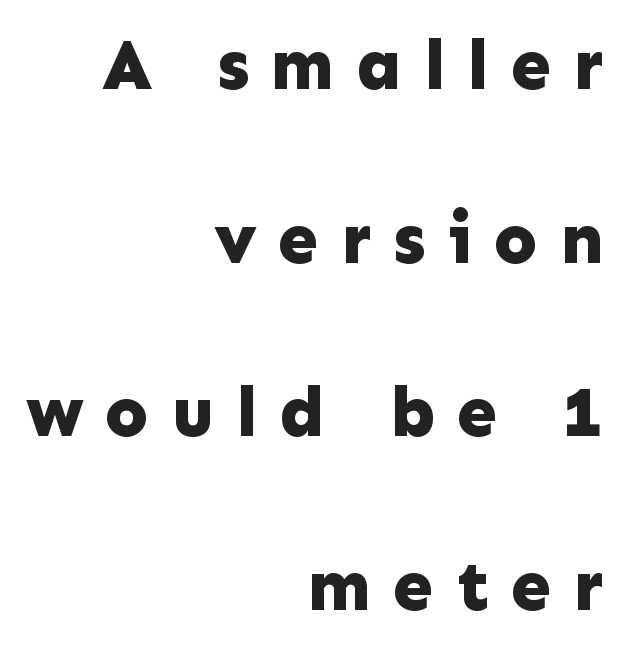
No italicization has been applied; the sample stays upright. This sample uses expanded letter spacing, leaving extra air between glyphs. Letters rest on an invisible, unmarked baseline. Reading down the block, your eye finds every line finishing at a fixed right position. Looks like regular typesetting: each glyph gets only the width it needs. Type style note: lacks serifs.
